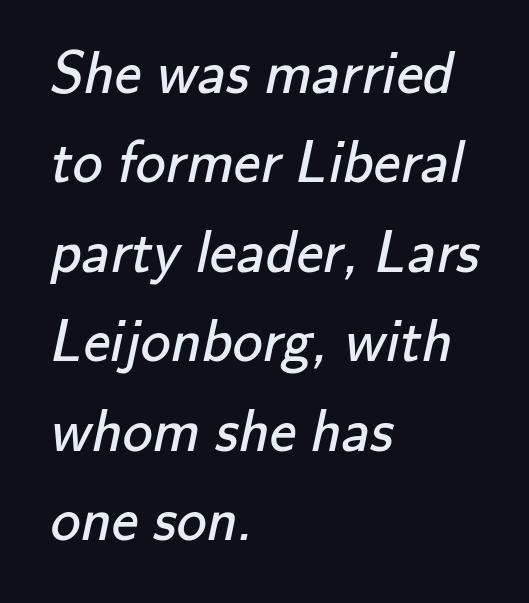
These lines are set flush left with a ragged right edge. This is not heavy type; no bold has been used. Observe the absence of serifs on each vertical stroke in this sample. The letters sit at their default tracking, neither squeezed nor spread. Spacing verdict: proportional, widths tailored to each character.
